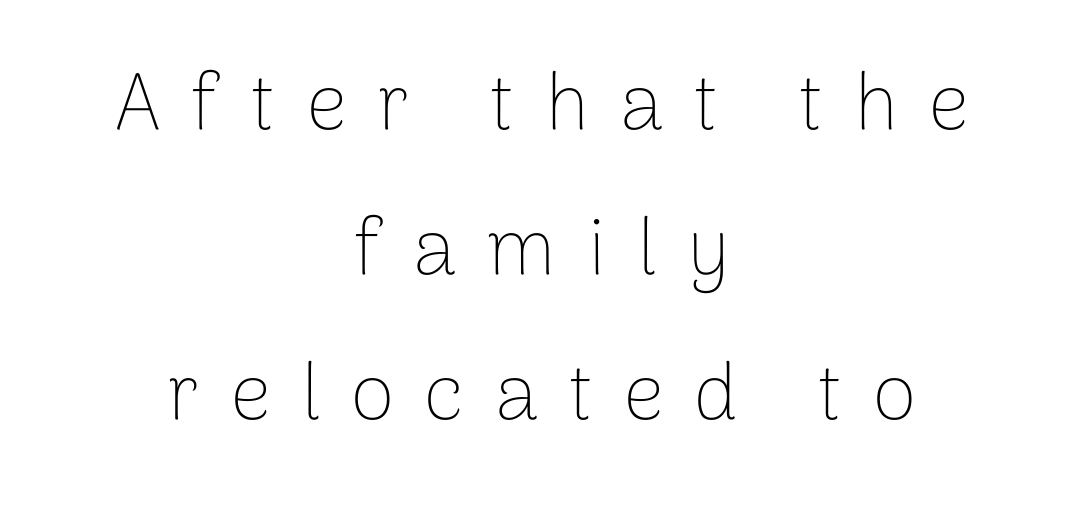
Q: Is the text bold? A: No.
Q: Is the text italic (slanted)? A: No, it is upright.
Q: Is the typeface a serif or a sans-serif typeface? A: Sans-serif.
Q: Is the text underlined? A: No.
Q: How is the paragraph aligned? A: Centered.
Q: Is the spacing between letters normal or unusually wide? A: Unusually wide.
Q: Width (condensed, normal, or wide)? A: Normal.
Q: Stroke contrast? A: Low.
Q: x-height? A: Medium.
Q: Monospaced? A: No.
